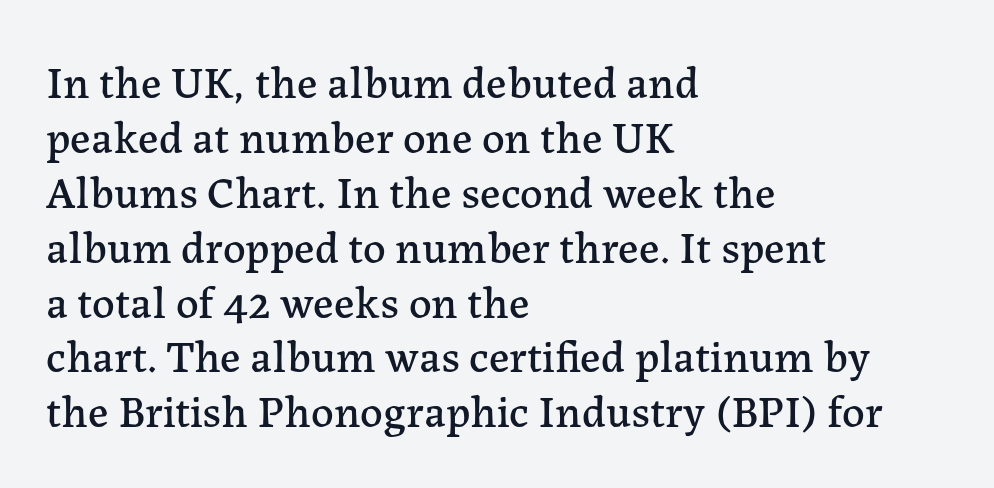
Beneath every word, the page is bare. The line texture is even and compact thanks to regular tracking. A student would call this left alignment; a typographer would say flush left, rag right. The designer went with a serif here, giving each stem small feet.
